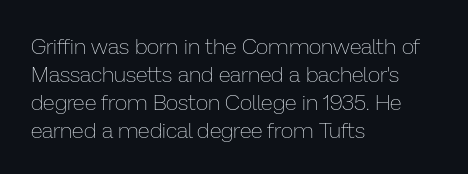
Q: Is the text bold? A: No.
Q: Is the text italic (slanted)? A: No, it is upright.
Q: Is the text underlined? A: No.
Q: How is the paragraph aligned? A: Left-aligned.
Q: Is the spacing between letters normal or unusually wide? A: Normal.
Q: Is the spacing between lines tight, normal or loose? A: Normal.
